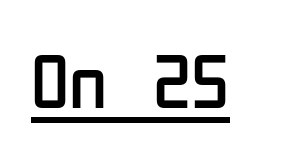
Weight: not bold — regular or lighter. A typesetter would call this zero additional tracking. Notice how the stems are strictly vertical — no italics here. This sample carries an underscore along the baseline area.
